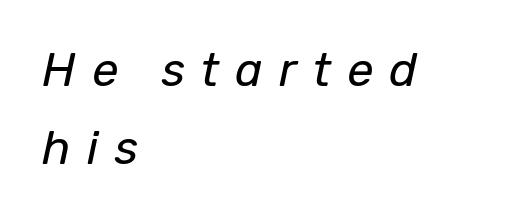
{"italic": "yes", "lean": "right", "slant_degrees": 12, "bold": "no", "weight": "regular", "width": "normal", "stroke_contrast": "low", "x_height": "medium", "monospaced": "no", "underline": "no", "align": "left", "line_spacing": "normal", "line_spacing_ratio": 1.67, "letter_spacing": "wide", "letter_spacing_em": 0.34, "glyph_px": 47}
